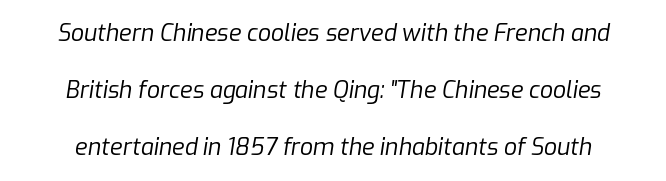
The image shows 23 px text type, italic (leaning right); set centered, loose line spacing (2.48x), normal letter spacing, not underlined.
